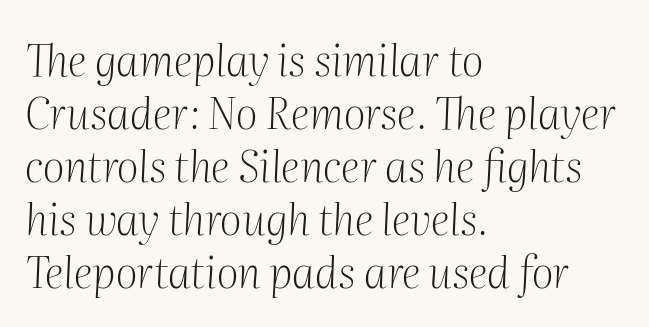
Q: Is the text bold? A: No.
Q: Is the text italic (slanted)? A: Yes, it leans right by about 2 degrees.
Q: Is the typeface a serif or a sans-serif typeface? A: Serif.
Q: Is the text underlined? A: No.
Q: How is the paragraph aligned? A: Left-aligned.
Q: Is the spacing between letters normal or unusually wide? A: Normal.
Q: Width (condensed, normal, or wide)? A: Normal.
Q: Stroke contrast? A: Medium.
Q: x-height? A: Medium.
Q: Monospaced? A: No.
